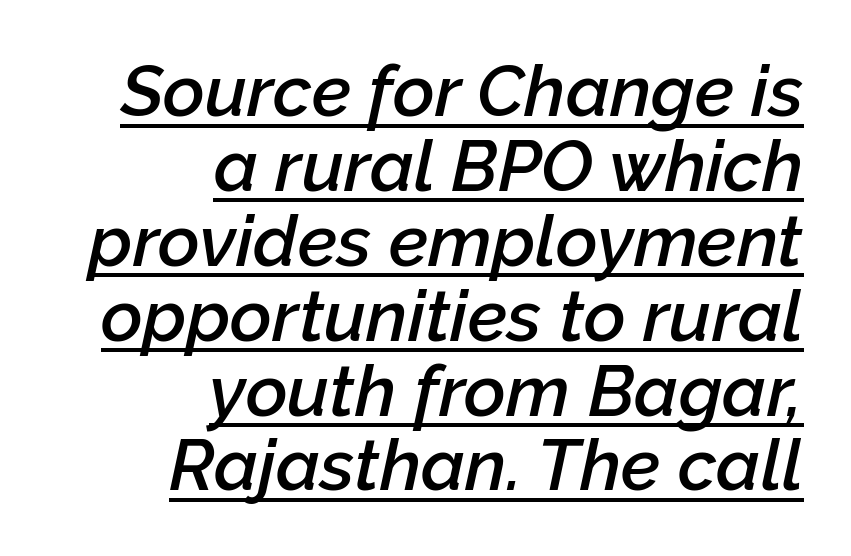
The lines are quadded right. Is there an underline? Yes — a line sits under the letters. Strokes here are thickened, but only to semibold level. Character widths vary here, with narrow letters taking less room than wide ones.
